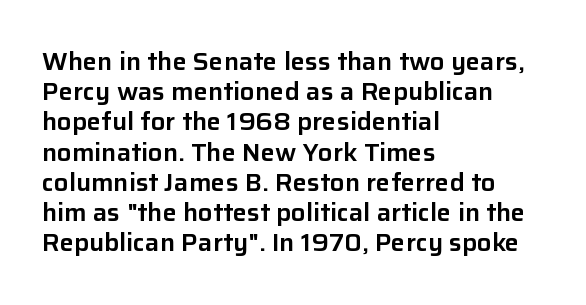
Leading: standard. Ascenders rise straight up at ninety degrees. The text block is weighted toward the left margin, trailing off unevenly rightward. Default kerning and tracking; the words read as compact shapes. Underlining? Definitely not there.
